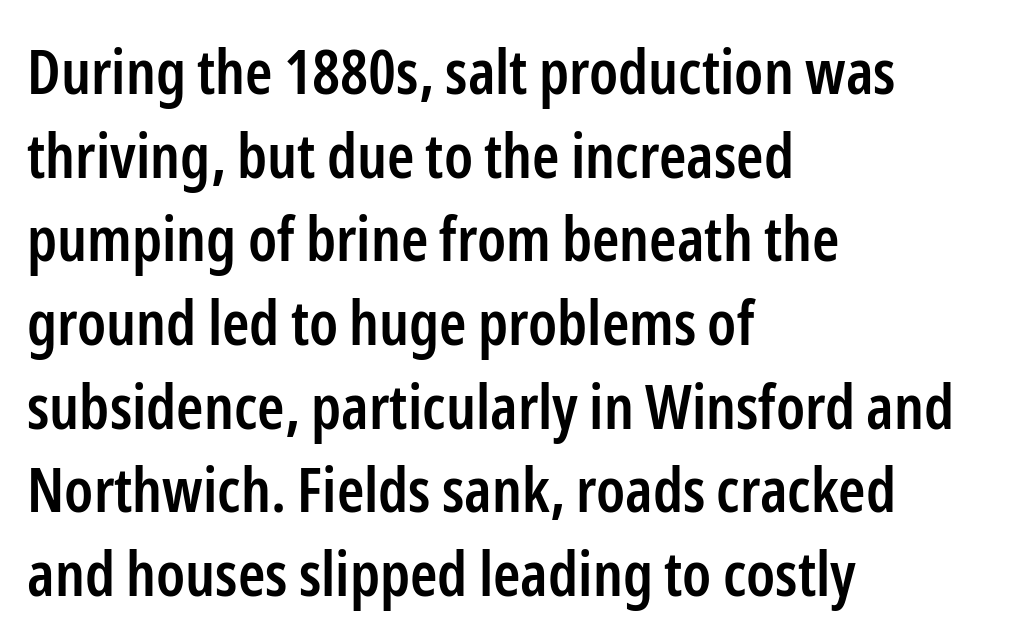
Q: Is the text bold? A: Semi-bold.
Q: Is the text italic (slanted)? A: No, it is upright.
Q: Is the typeface a serif or a sans-serif typeface? A: Sans-serif.
Q: Is the text underlined? A: No.
Q: How is the paragraph aligned? A: Left-aligned.
Q: Is the spacing between letters normal or unusually wide? A: Normal.
Q: Is the spacing between lines tight, normal or loose? A: Normal.
Q: Width (condensed, normal, or wide)? A: Condensed.
Q: Stroke contrast? A: Low.
Q: x-height? A: Medium.
Q: Monospaced? A: No.
